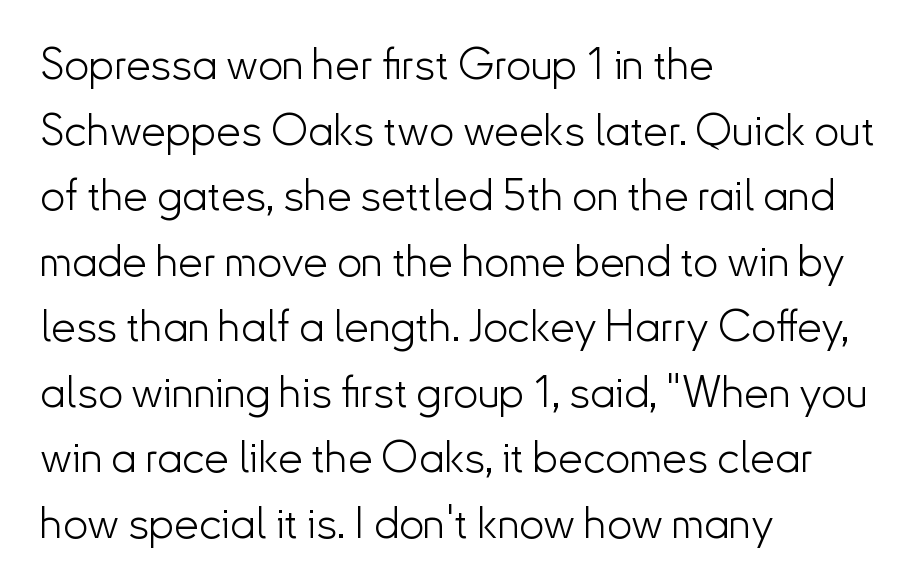
Q: Is the text bold? A: No.
Q: Is the text italic (slanted)? A: No, it is upright.
Q: Is the typeface a serif or a sans-serif typeface? A: Sans-serif.
Q: Is the text underlined? A: No.
Q: How is the paragraph aligned? A: Left-aligned.
Q: Is the spacing between letters normal or unusually wide? A: Normal.
Q: Is the spacing between lines tight, normal or loose? A: Normal.
Q: Width (condensed, normal, or wide)? A: Normal.
Q: Stroke contrast? A: Low.
Q: x-height? A: Small.
Q: Monospaced? A: No.
